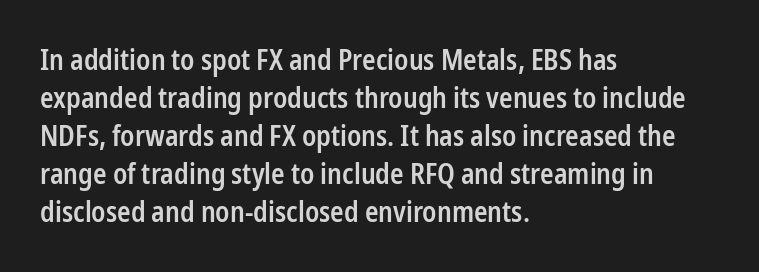
Words float on clear page, feet unadorned. Tracking here is standard; glyphs follow each other at the usual distance. Leading matches the norm, producing a regular column. The axis of the letterforms is exactly vertical. On the weight axis this lands at semibold, roughly 600. These lines stack with their left ends in a neat column.
